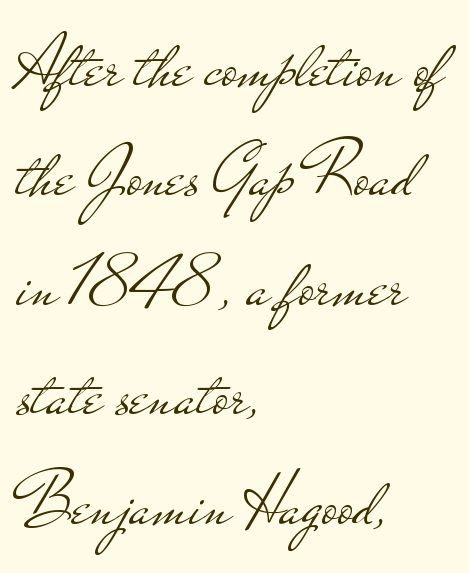
{"serif": "no", "bold": "no", "weight": "light", "width": "wide", "stroke_contrast": "low", "x_height": "small", "monospaced": "no", "underline": "no", "align": "left", "line_spacing": "normal", "line_spacing_ratio": 1.44, "letter_spacing": "normal", "letter_spacing_em": 0.0, "glyph_px": 76}
